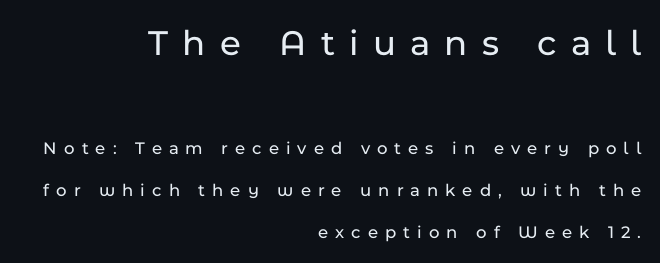
{"serif": "no", "italic": "no", "width": "normal", "stroke_contrast": "low", "x_height": "medium", "monospaced": "no", "underline": "no", "align": "right", "line_spacing": "loose", "line_spacing_ratio": 2.35, "letter_spacing": "wide", "letter_spacing_em": 0.39, "larger_block": "first", "size_ratio": 2.06, "glyph_px": 37}
